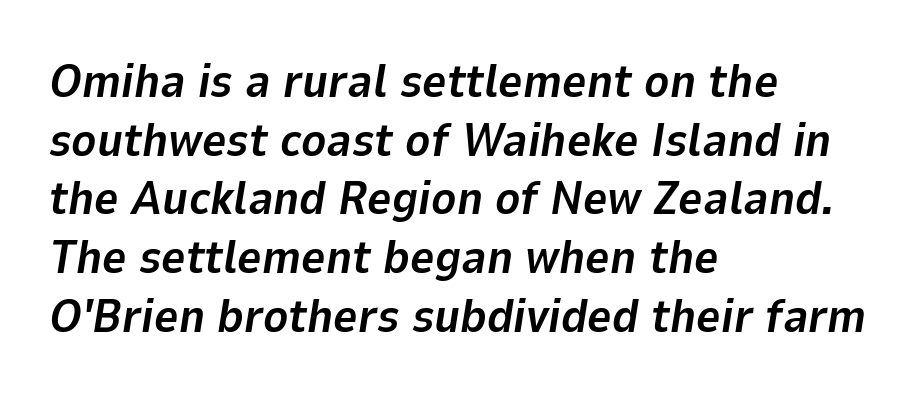
Q: Is the text bold? A: Yes.
Q: Is the text italic (slanted)? A: Yes, it leans right by about 9 degrees.
Q: Is the text underlined? A: No.
Q: How is the paragraph aligned? A: Left-aligned.
Q: Is the spacing between letters normal or unusually wide? A: Normal.
Q: Is the spacing between lines tight, normal or loose? A: Normal.
Q: Width (condensed, normal, or wide)? A: Normal.
Q: Stroke contrast? A: Low.
Q: x-height? A: Medium.
Q: Monospaced? A: No.
